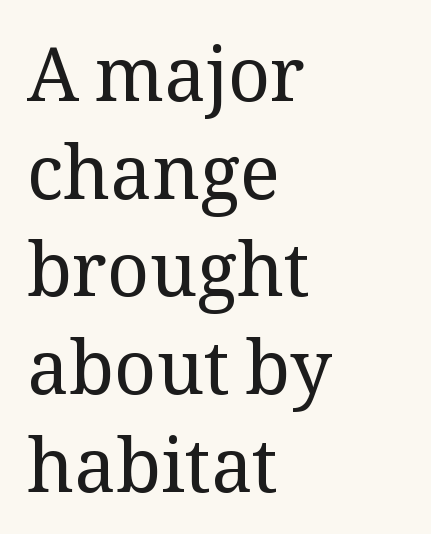
Letters have the restrained weight of plain body copy at most. You could not count columns in this text — the font is proportionally spaced. The setting favours the left margin, as ordinary paragraphs usually do. Note: serifs present on the glyphs. Horizontal bands of white between lines are of average thickness.
